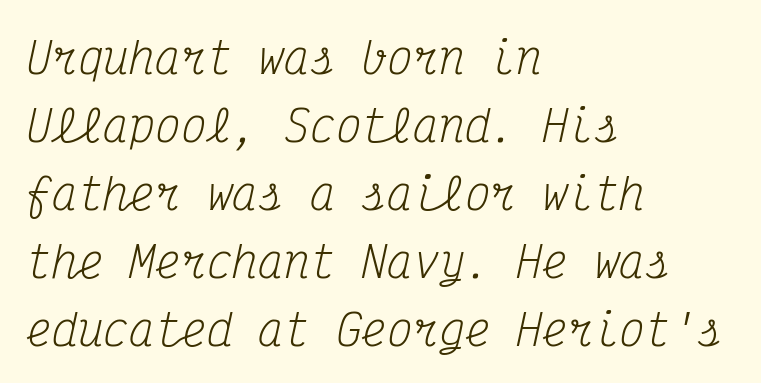
The image shows 43 px regular-weight, condensed serif type, italic (leaning right), monospaced; set left-aligned, normal line spacing (1.58x), normal letter spacing, not underlined; medium stroke contrast and a medium x-height.
